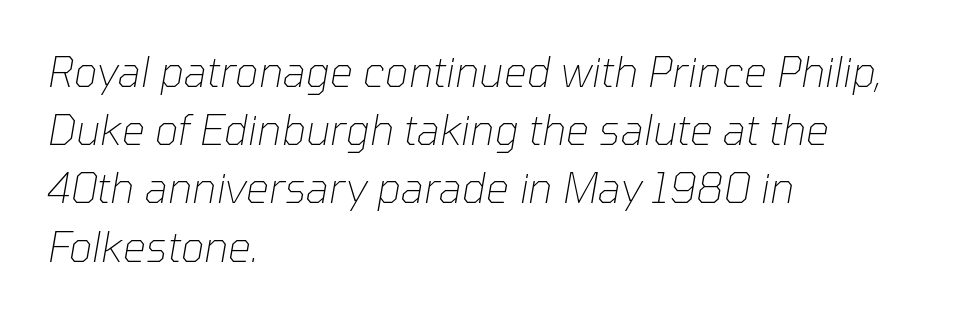
The image shows 41 px thin type, italic (leaning right); set left-aligned, normal line spacing (1.42x), normal letter spacing, not underlined; low stroke contrast and a medium x-height.
